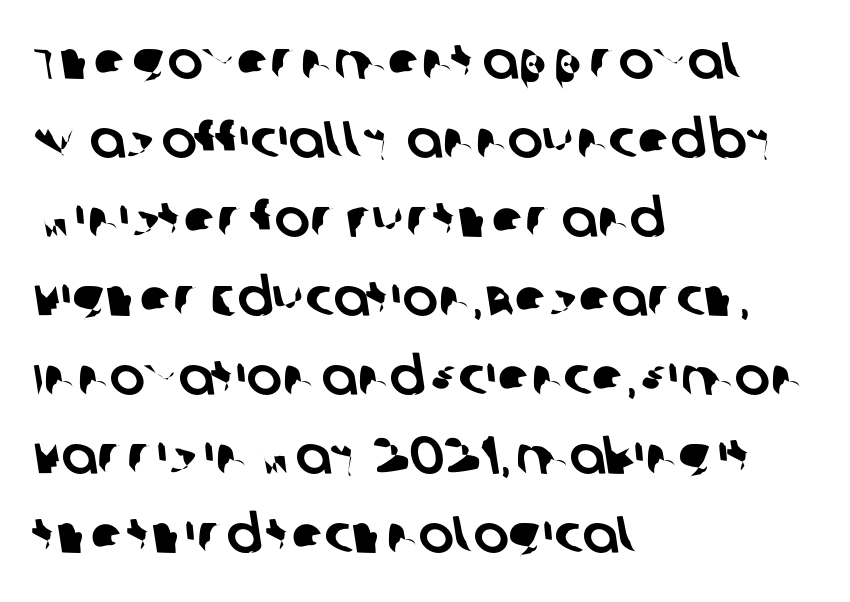
Decoration check: the copy has no underline. Proportional: the letters do not fall into vertical columns. No feet cap the strokes, marking this as sans-serif type. The space between consecutive lines is moderate.
